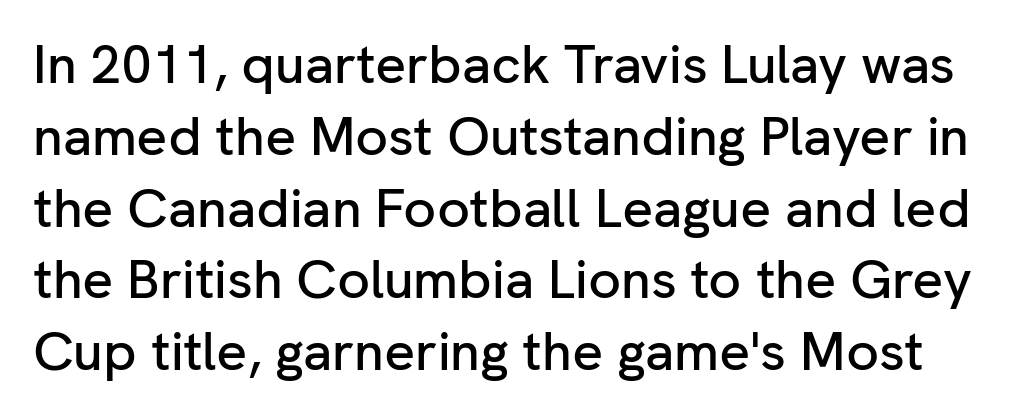
{"serif": "no", "italic": "no", "width": "normal", "stroke_contrast": "low", "x_height": "medium", "monospaced": "no", "underline": "no", "line_spacing": "normal", "line_spacing_ratio": 1.33, "letter_spacing": "normal", "letter_spacing_em": 0.0, "glyph_px": 54}
